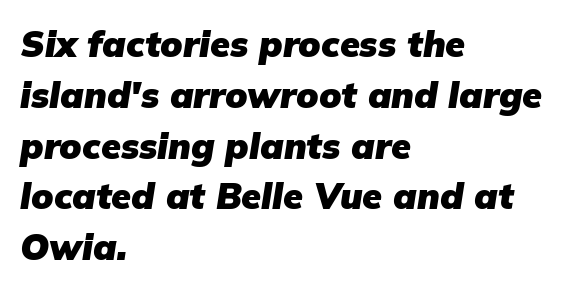
Casual observation: everything's shoved over to the left. Words appear dense and cohesive because spacing is normal. Clear beneath every line of the passage. The face used here is proportionally spaced, like ordinary book or web type. The whole block is typeset with a tilt. Typographic density is high because the face is bold.
